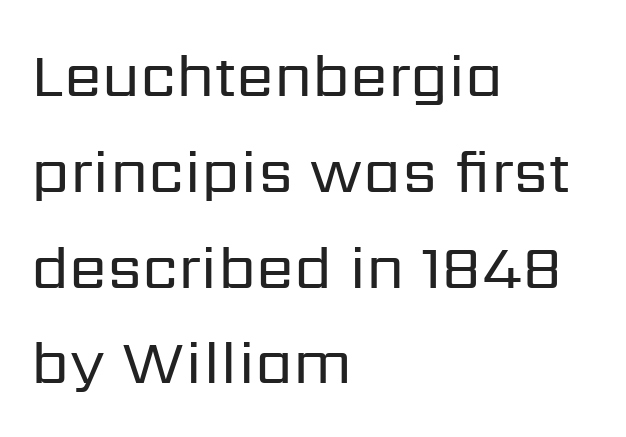
The image shows 61 px regular-weight sans-serif type, upright; set left-aligned, normal line spacing (1.57x), normal letter spacing, not underlined; low stroke contrast and a medium x-height.
